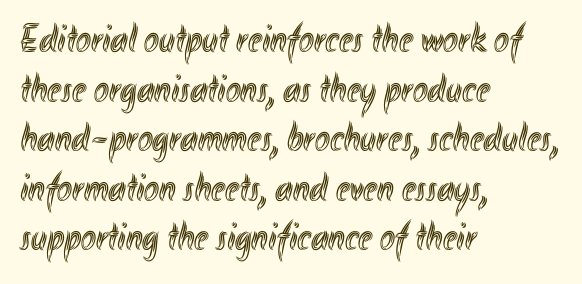
The image shows 40 px condensed type; set left-aligned, line spacing 1.24x, normal letter spacing, not underlined; a small x-height.
